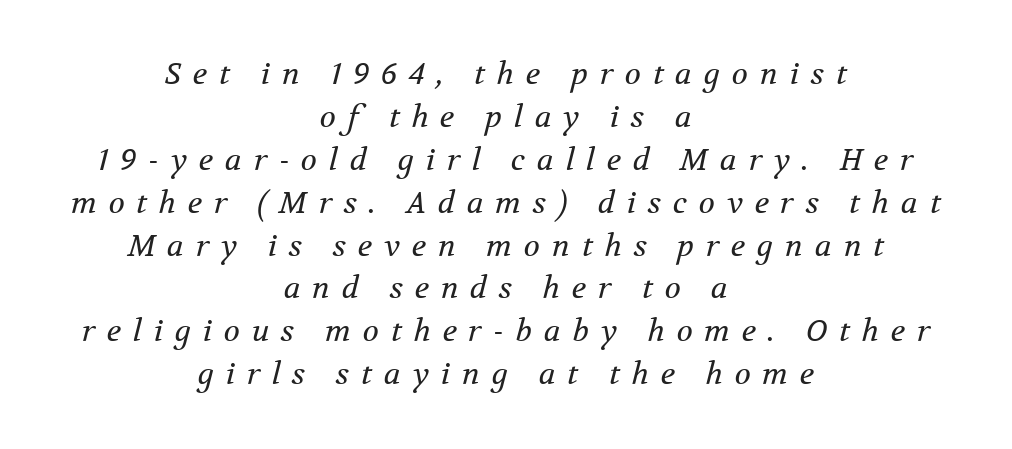
The image shows 30 px regular-weight serif type, italic (leaning right); set centered, normal line spacing (1.43x), unusually wide letter spacing (+0.39 em), not underlined; medium stroke contrast and a medium x-height.
